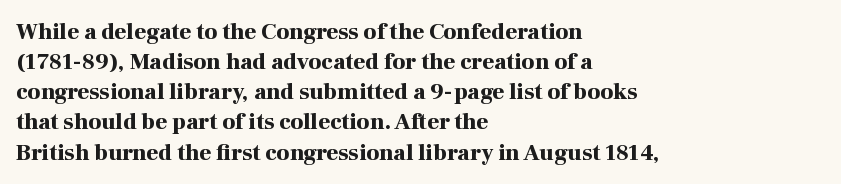
Q: Is the text bold? A: Yes.
Q: Is the text italic (slanted)? A: No, it is upright.
Q: Is the text underlined? A: No.
Q: How is the paragraph aligned? A: Left-aligned.
Q: Is the spacing between letters normal or unusually wide? A: Normal.
Q: Is the spacing between lines tight, normal or loose? A: Normal.
